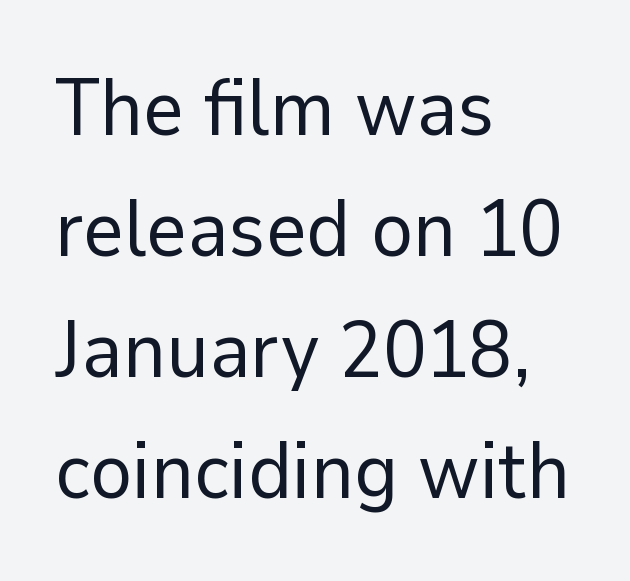
The image shows 79 px regular-weight sans-serif type, upright; set left-aligned, normal line spacing (1.53x), normal letter spacing, not underlined; low stroke contrast and a medium x-height.
